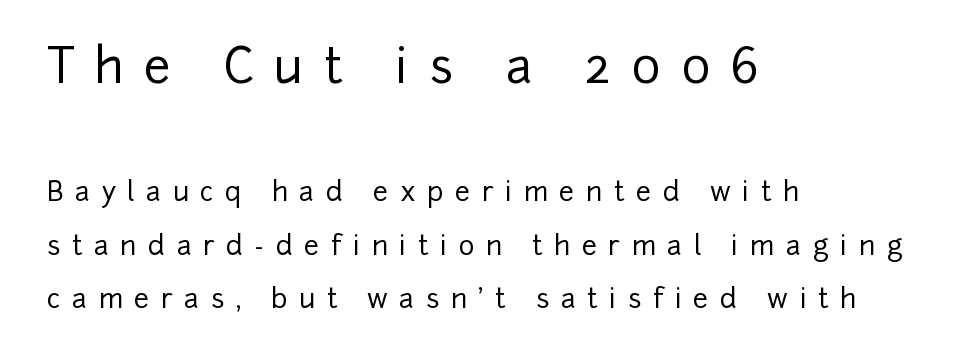
{"serif": "no", "italic": "no", "width": "normal", "stroke_contrast": "low", "x_height": "medium", "monospaced": "no", "underline": "no", "align": "left", "line_spacing": "loose", "line_spacing_ratio": 1.98, "letter_spacing": "wide", "letter_spacing_em": 0.42, "larger_block": "first", "size_ratio": 1.78, "glyph_px": 48}
